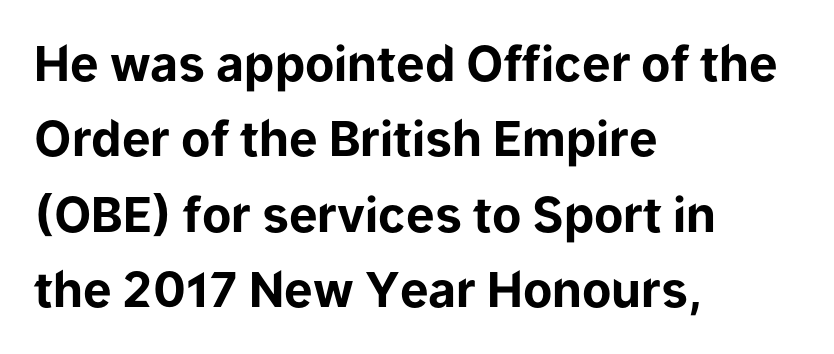
Is the letter spacing exaggerated? No — it looks like the ordinary default. The characters display no serif detailing; their extremities are plain. Has an underline been added? It has not. Here the designer chose a conventional face with non-uniform glyph widths.
